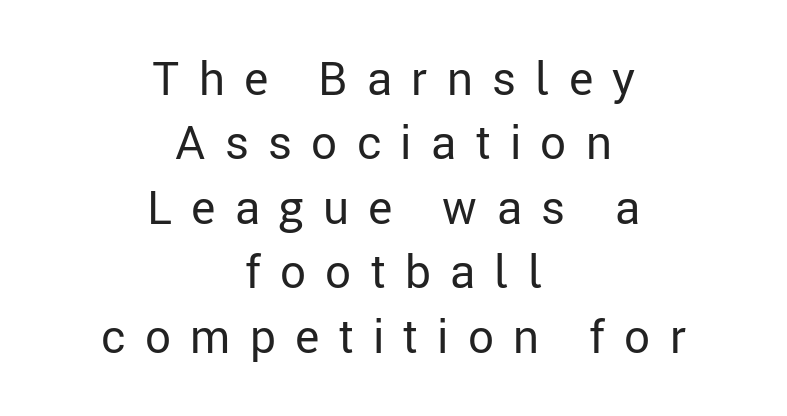
Q: Is the text bold? A: No.
Q: Is the text italic (slanted)? A: No, it is upright.
Q: Is the typeface a serif or a sans-serif typeface? A: Sans-serif.
Q: Is the text underlined? A: No.
Q: How is the paragraph aligned? A: Centered.
Q: Is the spacing between letters normal or unusually wide? A: Unusually wide.
Q: Is the spacing between lines tight, normal or loose? A: Normal.
Q: Width (condensed, normal, or wide)? A: Normal.
Q: Stroke contrast? A: Low.
Q: x-height? A: Medium.
Q: Monospaced? A: No.
